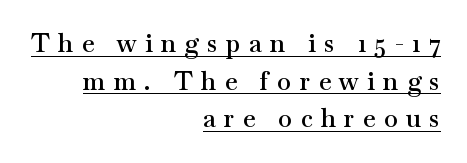
The image shows 25 px text type, upright; set right-aligned, normal line spacing (1.51x), unusually wide letter spacing (+0.34 em), underlined.
